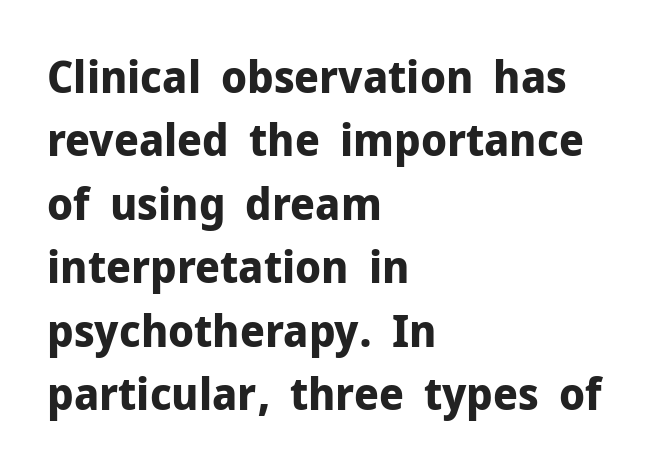
The image shows 45 px bold sans-serif type, upright; set left-aligned, normal line spacing (1.41x), normal letter spacing, not underlined; low stroke contrast and a medium x-height.
